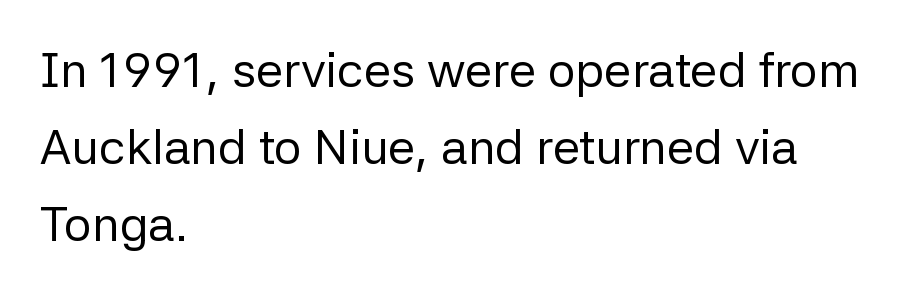
The image shows 49 px regular-weight sans-serif type, upright; set left-aligned, normal line spacing (1.57x), normal letter spacing, not underlined; low stroke contrast and a medium x-height.
